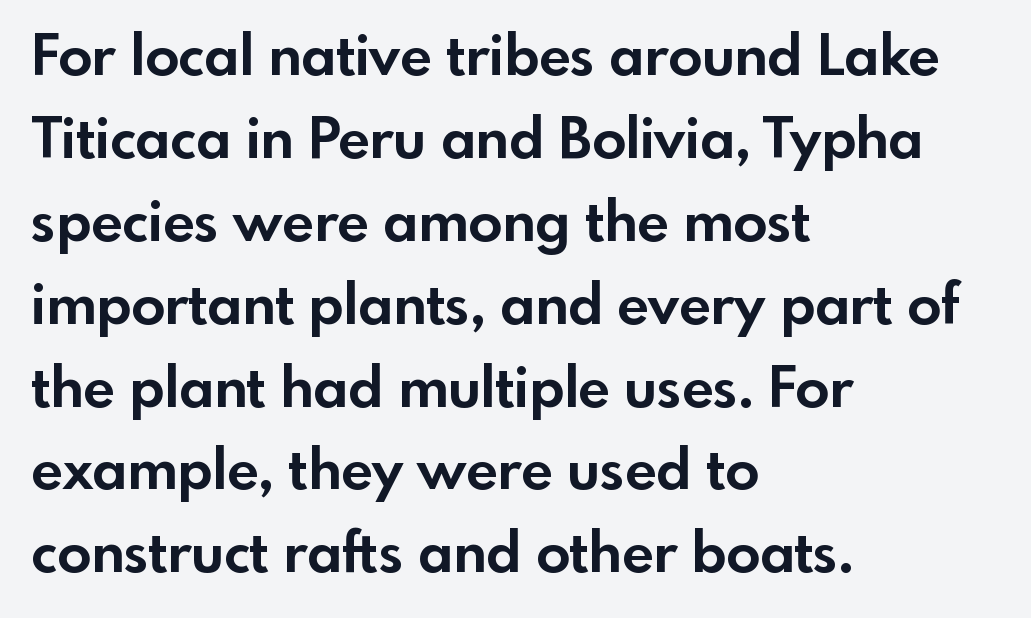
{"serif": "no", "italic": "no", "bold": "yes", "weight": "bold", "width": "normal", "x_height": "small", "monospaced": "no", "underline": "no", "align": "left", "line_spacing": "normal", "line_spacing_ratio": 1.48, "letter_spacing": "normal", "letter_spacing_em": 0.0, "glyph_px": 56}
